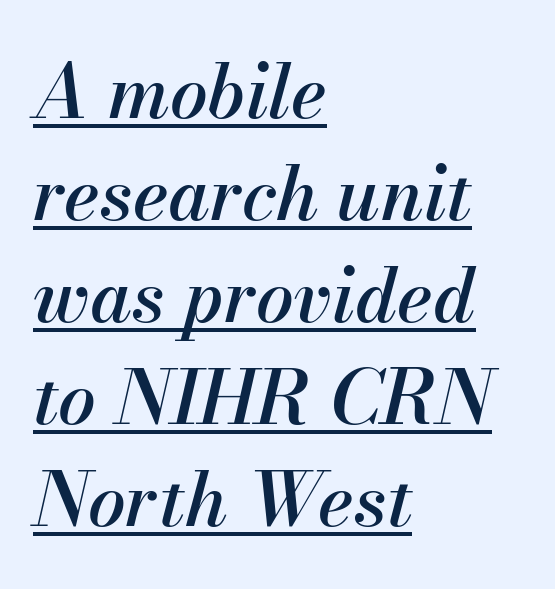
{"italic": "yes", "lean": "right", "slant_degrees": 13, "width": "normal", "stroke_contrast": "medium", "x_height": "small", "monospaced": "no", "underline": "yes", "align": "left", "line_spacing": "normal", "line_spacing_ratio": 1.36, "letter_spacing": "normal", "letter_spacing_em": 0.0, "glyph_px": 75}
